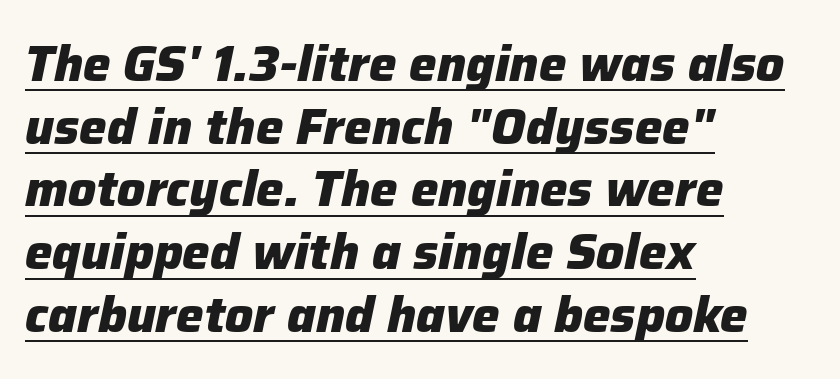
Q: Is the text bold? A: Yes.
Q: Is the text italic (slanted)? A: Yes, it leans right by about 12 degrees.
Q: Is the text underlined? A: Yes.
Q: How is the paragraph aligned? A: Left-aligned.
Q: Is the spacing between letters normal or unusually wide? A: Normal.
Q: Is the spacing between lines tight, normal or loose? A: Normal.
Q: Width (condensed, normal, or wide)? A: Normal.
Q: Stroke contrast? A: Low.
Q: x-height? A: Medium.
Q: Monospaced? A: No.
